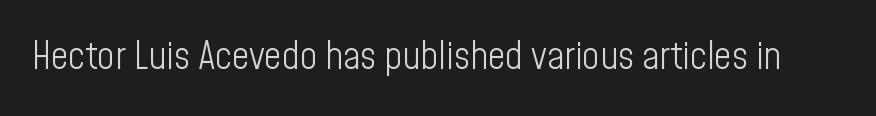
The letters advance in unequal steps, a hallmark of proportional type. Honestly, the letter spacing is just normal — you wouldn't notice it. What kind of face is this? One without serifs — a sans. Vertical stems look standard width or narrower in stroke.
